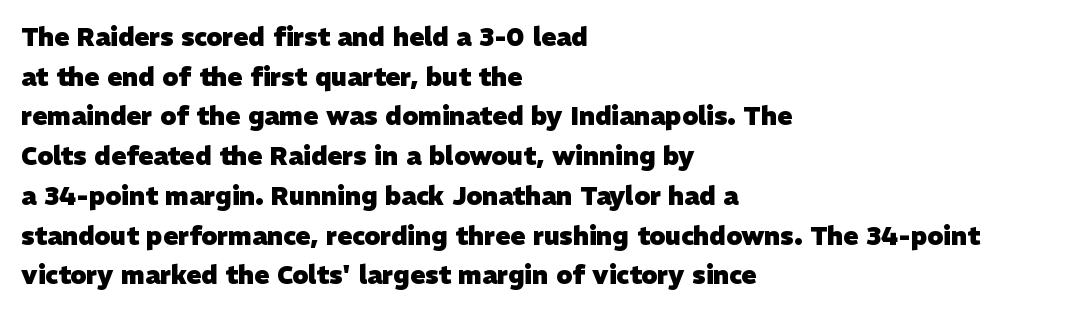
Q: Is the text bold? A: Yes.
Q: Is the text underlined? A: No.
Q: How is the paragraph aligned? A: Left-aligned.
Q: Is the spacing between letters normal or unusually wide? A: Normal.
Q: Is the spacing between lines tight, normal or loose? A: Normal.
